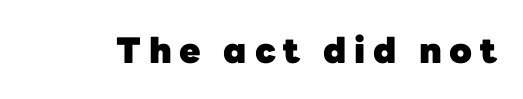
The image shows 35 px heavy sans-serif type, upright; set unusually wide letter spacing (+0.22 em), not underlined; low stroke contrast and a medium x-height.
